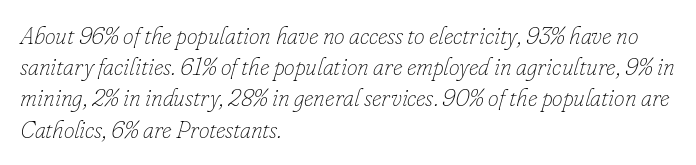
The image shows 24 px text type, italic (leaning right); set left-aligned, normal line spacing (1.3x), normal letter spacing, not underlined.
